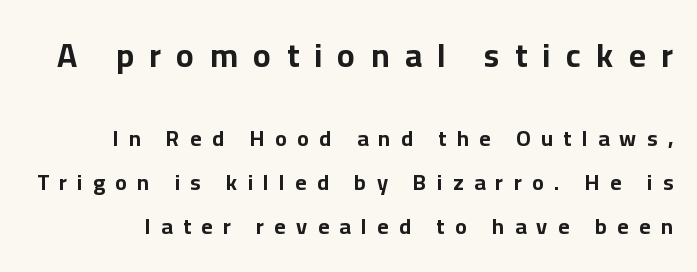
Q: Is the text bold? A: Yes.
Q: Is the text italic (slanted)? A: No, it is upright.
Q: Is the typeface a serif or a sans-serif typeface? A: Sans-serif.
Q: Is the text underlined? A: No.
Q: Is the spacing between letters normal or unusually wide? A: Unusually wide.
Q: Is the spacing between lines tight, normal or loose? A: Loose.
Q: Which block of text is set in a larger size, the first (top) or the second (bottom)? A: The first (top) one.
Q: Width (condensed, normal, or wide)? A: Normal.
Q: Stroke contrast? A: Low.
Q: x-height? A: Medium.
Q: Monospaced? A: No.
